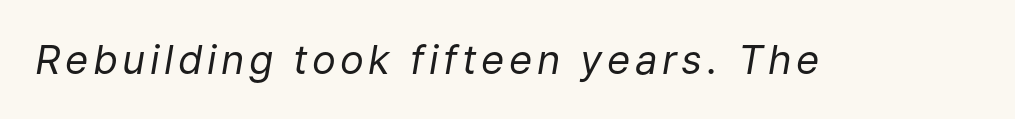
Q: Is the text bold? A: No.
Q: Is the text italic (slanted)? A: Yes, it leans right by about 9 degrees.
Q: Is the text underlined? A: No.
Q: Width (condensed, normal, or wide)? A: Normal.
Q: Stroke contrast? A: Low.
Q: x-height? A: Medium.
Q: Monospaced? A: No.
